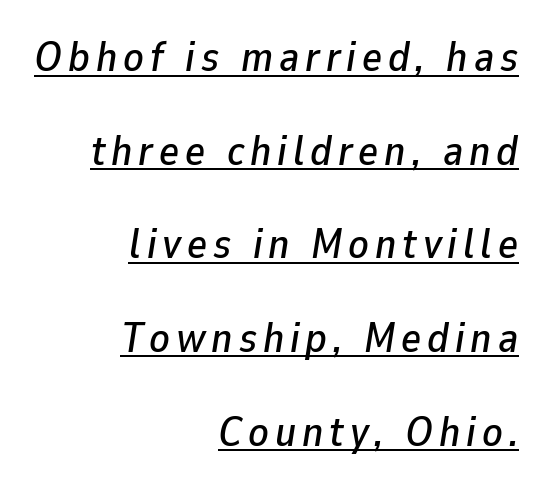
Does the copy run flush right? Yes — the right margin is perfectly even. Every character sits at an angle, as italics do. Here the designer chose a conventional face with non-uniform glyph widths. Leading: increased. Underline: present.
